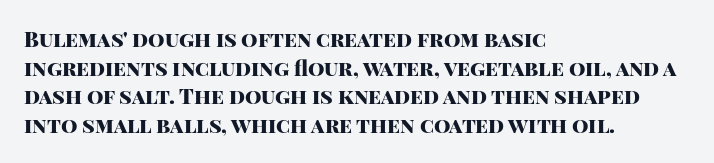
The image shows 21 px bold type, upright; set left-aligned, normal line spacing (1.36x), normal letter spacing, not underlined.
